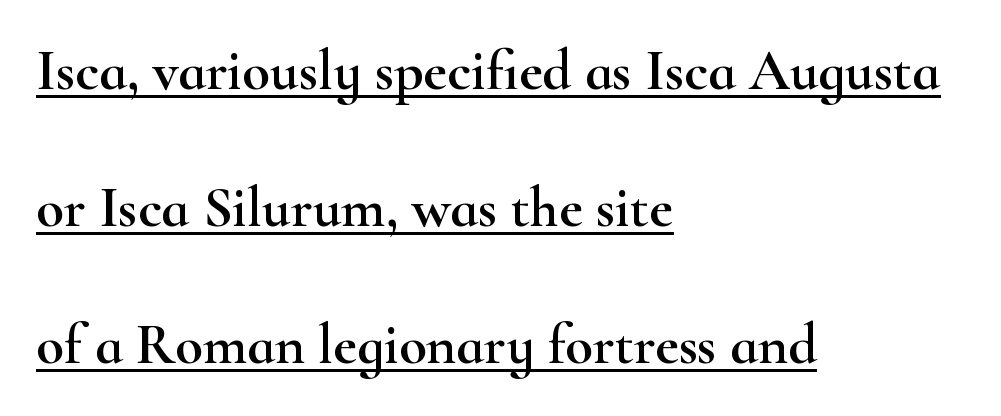
Here the designer chose a conventional face with non-uniform glyph widths. Old-style or modern, the face here clearly has serifs. Each new line begins a long way beneath the previous one. These lines are set flush left with a ragged right edge. Caption: lettering with a line underneath.
